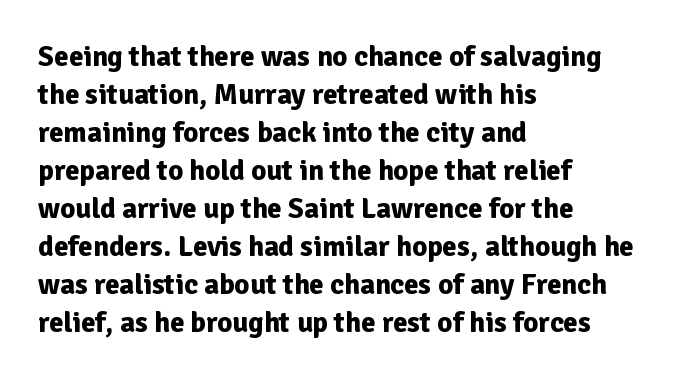
{"serif": "no", "italic": "no", "bold": "yes", "weight": "bold", "width": "normal", "stroke_contrast": "low", "x_height": "medium", "monospaced": "no", "underline": "no", "align": "left", "line_spacing": "normal", "line_spacing_ratio": 1.31, "letter_spacing": "normal", "letter_spacing_em": 0.0, "glyph_px": 29}
